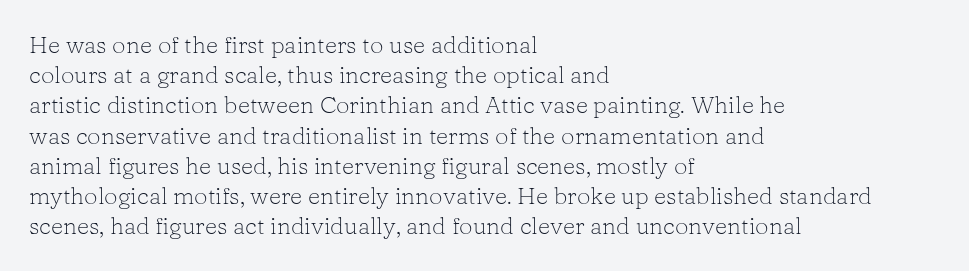
The image shows 24 px text type, upright; set left-aligned, normal line spacing (1.26x), normal letter spacing, not underlined.
